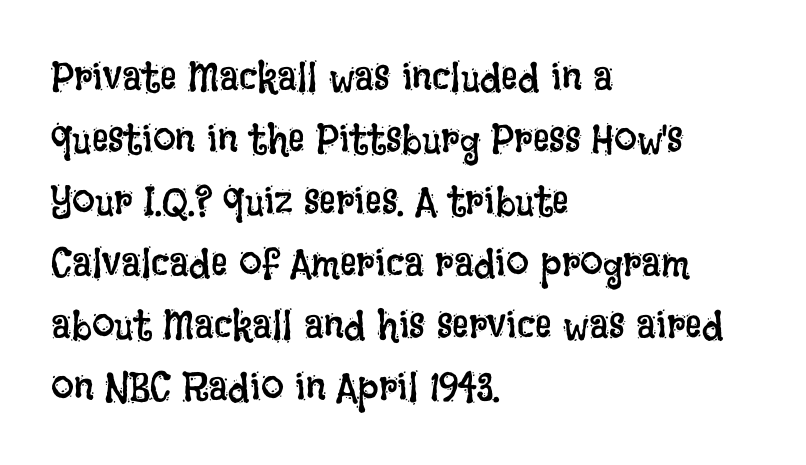
{"italic": "no", "bold": "no", "weight": "regular", "width": "condensed", "stroke_contrast": "low", "x_height": "large", "monospaced": "no", "underline": "no", "align": "left", "line_spacing": "normal", "line_spacing_ratio": 1.51, "letter_spacing": "normal", "letter_spacing_em": 0.0, "glyph_px": 41}
